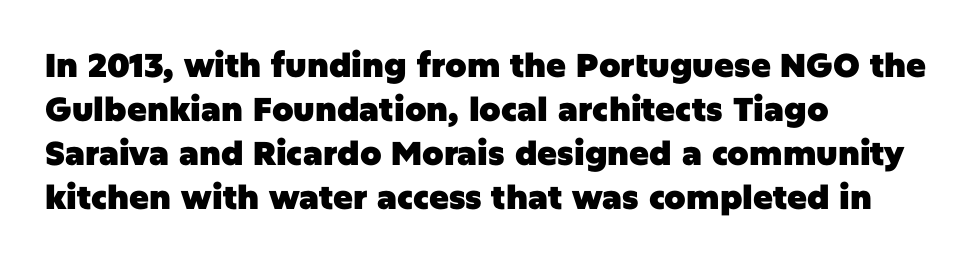
{"serif": "no", "italic": "no", "bold": "yes", "weight": "heavy", "width": "normal", "stroke_contrast": "low", "x_height": "large", "monospaced": "no", "underline": "no", "align": "left", "line_spacing": "normal", "line_spacing_ratio": 1.33, "letter_spacing": "normal", "letter_spacing_em": 0.0, "glyph_px": 33}
